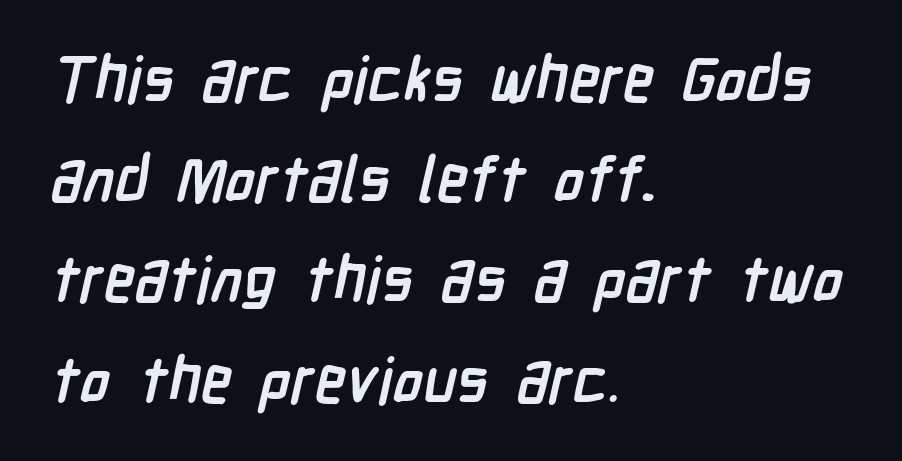
The image shows 63 px semibold, condensed sans-serif type; set left-aligned, normal line spacing (1.59x), normal letter spacing, not underlined; low stroke contrast and a medium x-height.
